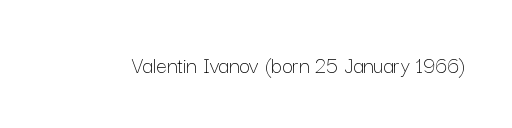
Q: Is the text bold? A: No.
Q: Is the text italic (slanted)? A: No, it is upright.
Q: Is the text underlined? A: No.
Q: Is the spacing between letters normal or unusually wide? A: Normal.
